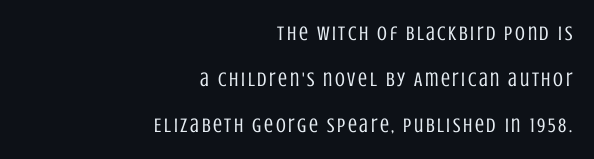
Is the stroke heavy? The answer is a plain regular-or-lighter. Notice how the passage keeps a crisp vertical edge on the right only. A bare baseline throughout the passage. If you measured baseline to baseline, you'd find a long distance.
